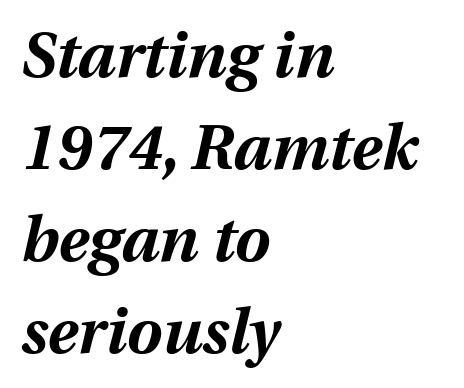
The specimen omits any rule beneath the text block's lines. Is this a fixed-width face? No — the glyphs have proportional, varying widths. Is the type bold? Yes — the strokes are clearly thick and heavy. A student would call this left alignment; a typographer would say flush left, rag right. The axis of the letterforms is tilted away from vertical.
